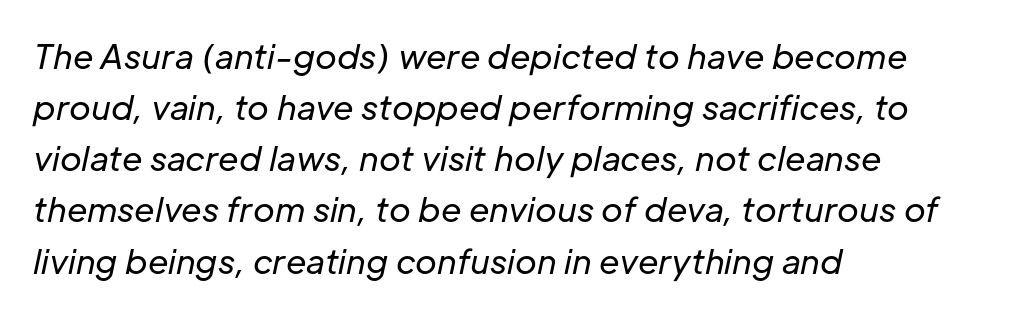
{"italic": "yes", "lean": "right", "slant_degrees": 12, "bold": "no", "weight": "regular", "width": "normal", "stroke_contrast": "low", "x_height": "medium", "monospaced": "no", "underline": "no", "align": "left", "line_spacing": "normal", "line_spacing_ratio": 1.55, "letter_spacing": "normal", "letter_spacing_em": 0.0, "glyph_px": 33}
